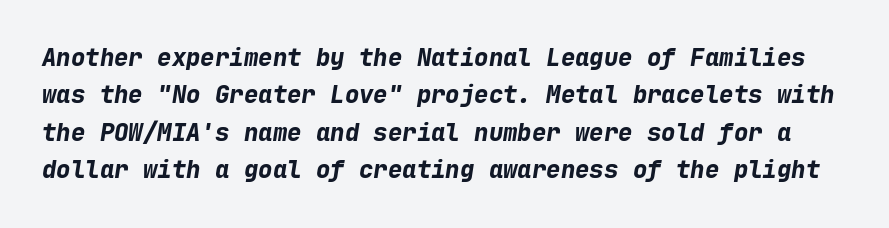
Check under the words: just untouched page. Typographic density is high because the face is bold. The lines sit at an ordinary, default distance from one another. Notice how the stems are inclined rather than vertical — that's the hallmark of italics. The horizontal fit of the characters is conventional and even.
